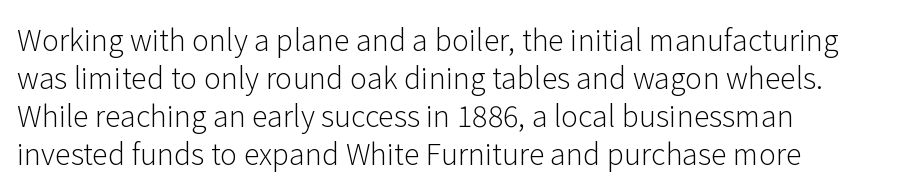
Q: Is the text bold? A: No.
Q: Is the text italic (slanted)? A: No, it is upright.
Q: Is the typeface a serif or a sans-serif typeface? A: Sans-serif.
Q: Is the text underlined? A: No.
Q: How is the paragraph aligned? A: Left-aligned.
Q: Is the spacing between letters normal or unusually wide? A: Normal.
Q: Is the spacing between lines tight, normal or loose? A: Normal.
Q: Width (condensed, normal, or wide)? A: Normal.
Q: Stroke contrast? A: Low.
Q: x-height? A: Medium.
Q: Monospaced? A: No.
